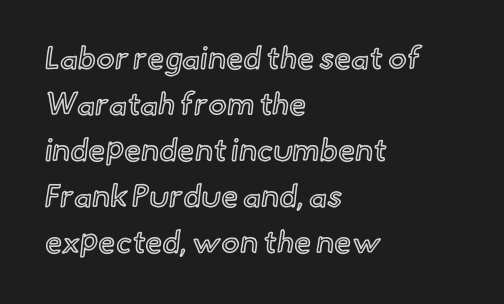
Tracking here is standard; glyphs follow each other at the usual distance. Students, observe: this is what conventionally led text looks like. The zone under the glyphs is completely vacant.
